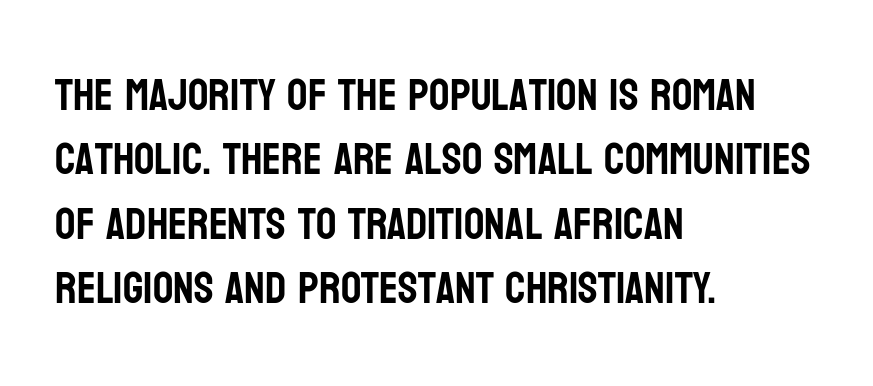
The image shows 45 px condensed sans-serif type, upright; set left-aligned, normal line spacing (1.43x), normal letter spacing, not underlined; low stroke contrast and a large x-height.
